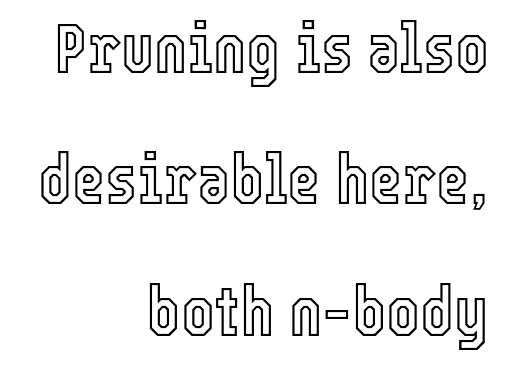
Q: Is the text italic (slanted)? A: No, it is upright.
Q: Is the text underlined? A: No.
Q: How is the paragraph aligned? A: Right-aligned.
Q: Is the spacing between letters normal or unusually wide? A: Normal.
Q: Width (condensed, normal, or wide)? A: Condensed.
Q: x-height? A: Medium.
Q: Monospaced? A: No.
